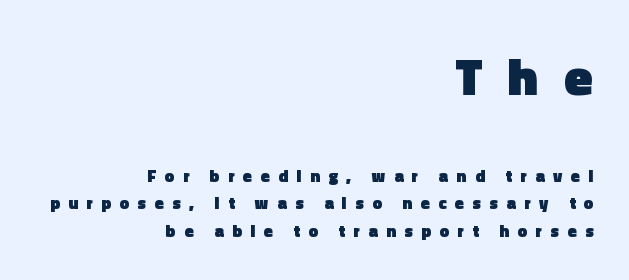
{"serif": "no", "italic": "no", "bold": "yes", "weight": "heavy", "width": "normal", "x_height": "medium", "monospaced": "no", "underline": "no", "align": "right", "line_spacing": "normal", "line_spacing_ratio": 1.62, "letter_spacing": "wide", "letter_spacing_em": 0.5, "larger_block": "first", "size_ratio": 3.06, "glyph_px": 52}
